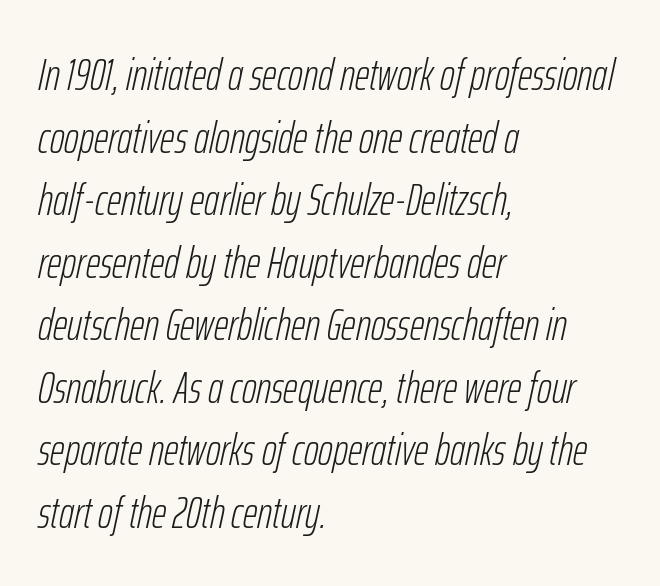
Q: Is the text bold? A: No.
Q: Is the text italic (slanted)? A: Yes, it leans right by about 12 degrees.
Q: Is the text underlined? A: No.
Q: How is the paragraph aligned? A: Left-aligned.
Q: Is the spacing between letters normal or unusually wide? A: Normal.
Q: Is the spacing between lines tight, normal or loose? A: Normal.
Q: Width (condensed, normal, or wide)? A: Condensed.
Q: Stroke contrast? A: Low.
Q: x-height? A: Medium.
Q: Monospaced? A: No.
